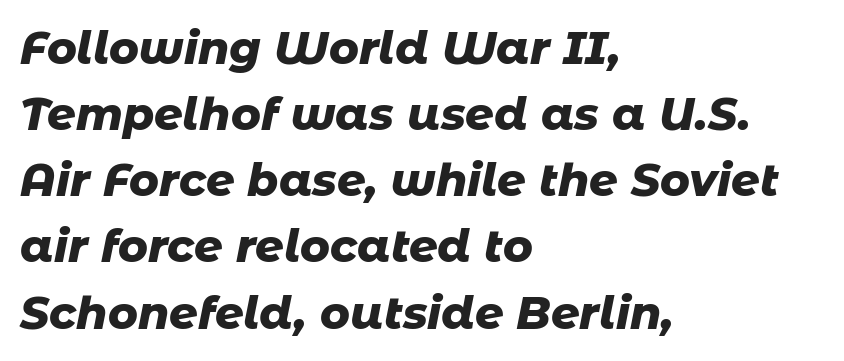
The image shows 45 px heavy type, italic (leaning right); set left-aligned, normal line spacing (1.47x), normal letter spacing, not underlined; low stroke contrast and a medium x-height.
